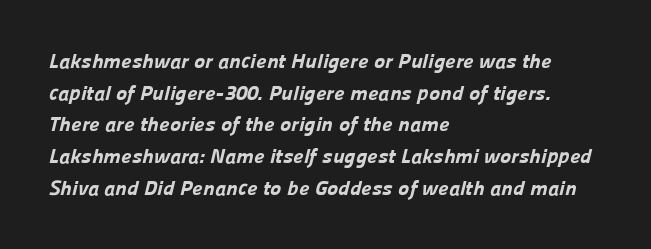
{"bold": "yes", "underline": "no", "align": "left", "line_spacing": "normal", "line_spacing_ratio": 1.51, "letter_spacing": "normal", "letter_spacing_em": 0.0, "glyph_px": 21}
